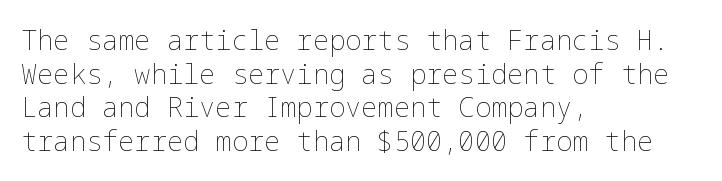
{"italic": "no", "bold": "no", "underline": "no", "align": "left", "line_spacing": "normal", "line_spacing_ratio": 1.25, "letter_spacing": "normal", "letter_spacing_em": 0.0, "glyph_px": 27}
